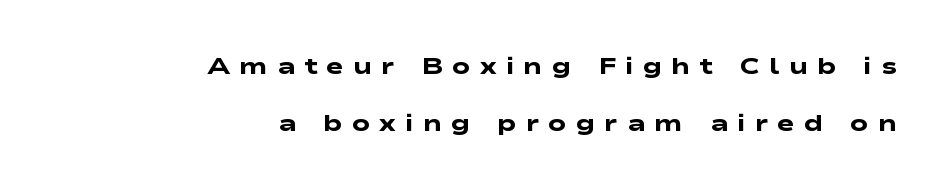
{"bold": "yes", "underline": "no", "align": "right", "line_spacing": "loose", "line_spacing_ratio": 2.38, "letter_spacing": "wide", "letter_spacing_em": 0.37, "glyph_px": 24}
